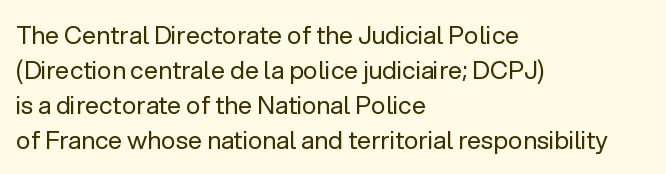
Q: Is the text bold? A: No.
Q: Is the text italic (slanted)? A: No, it is upright.
Q: Is the text underlined? A: No.
Q: How is the paragraph aligned? A: Left-aligned.
Q: Is the spacing between letters normal or unusually wide? A: Normal.
Q: Is the spacing between lines tight, normal or loose? A: Normal.
